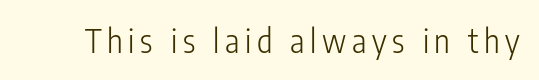
The image shows 33 px light, condensed sans-serif type, upright; set not underlined; low stroke contrast and a medium x-height.
